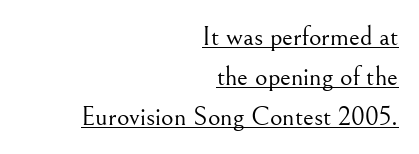
{"italic": "no", "bold": "no", "underline": "yes", "align": "right", "line_spacing": "normal", "line_spacing_ratio": 1.48, "letter_spacing": "normal", "letter_spacing_em": 0.0, "glyph_px": 27}
